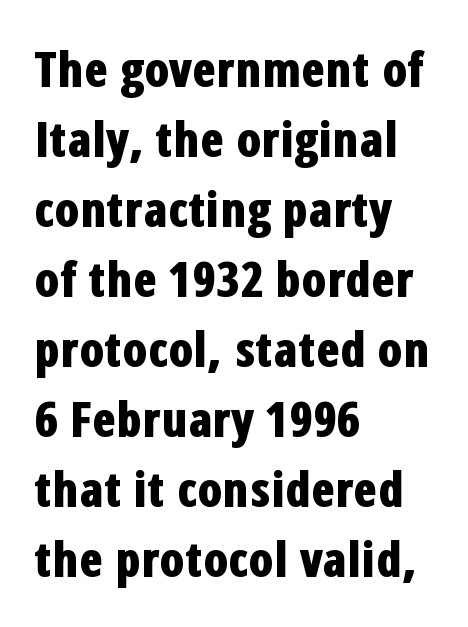
The image shows 49 px bold, condensed sans-serif type, upright; set left-aligned, normal line spacing (1.43x), normal letter spacing, not underlined; low stroke contrast and a medium x-height.
